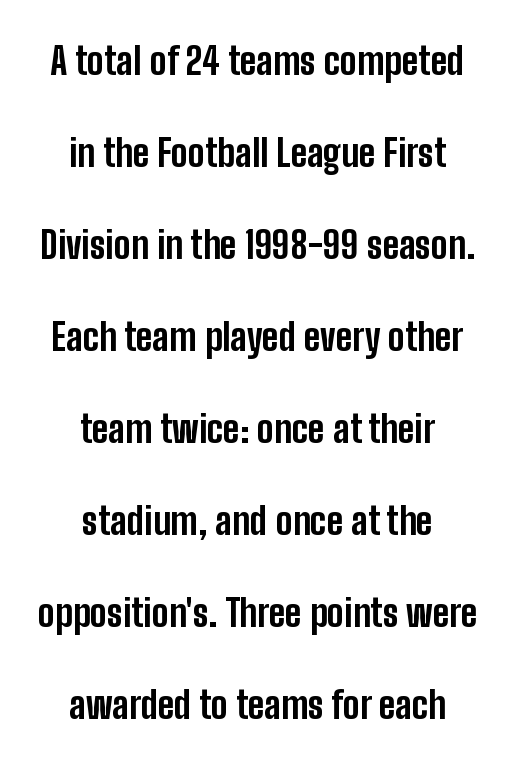
Q: Is the text bold? A: Yes.
Q: Is the text italic (slanted)? A: No, it is upright.
Q: Is the typeface a serif or a sans-serif typeface? A: Sans-serif.
Q: Is the text underlined? A: No.
Q: How is the paragraph aligned? A: Centered.
Q: Is the spacing between letters normal or unusually wide? A: Normal.
Q: Is the spacing between lines tight, normal or loose? A: Loose.
Q: Width (condensed, normal, or wide)? A: Condensed.
Q: Stroke contrast? A: Low.
Q: x-height? A: Medium.
Q: Monospaced? A: No.
